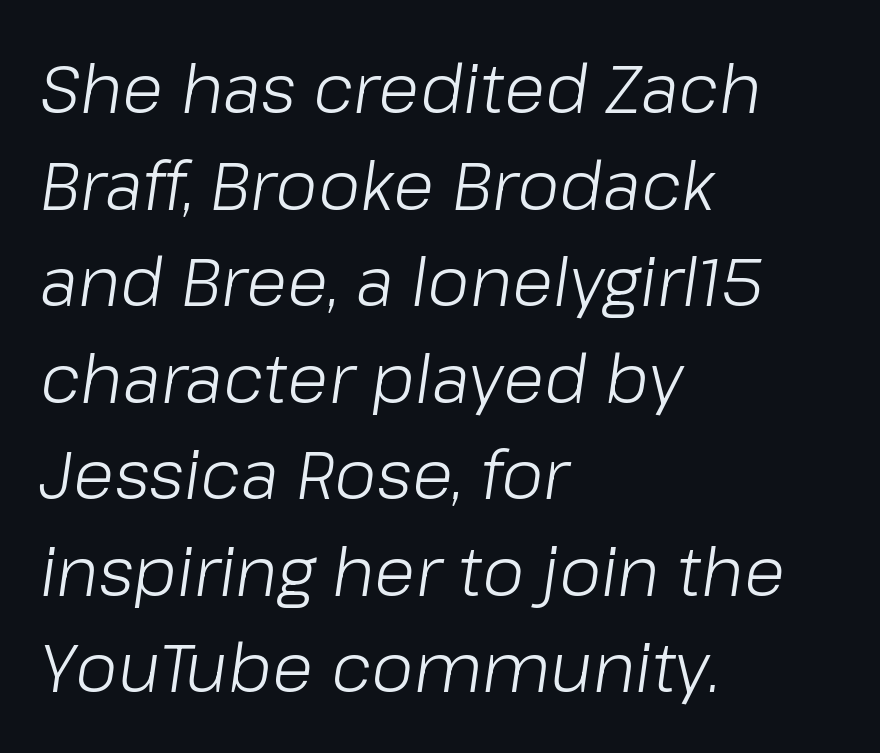
The image shows 68 px light type, italic (leaning right); set left-aligned, normal line spacing (1.42x), normal letter spacing, not underlined; low stroke contrast and a medium x-height.
